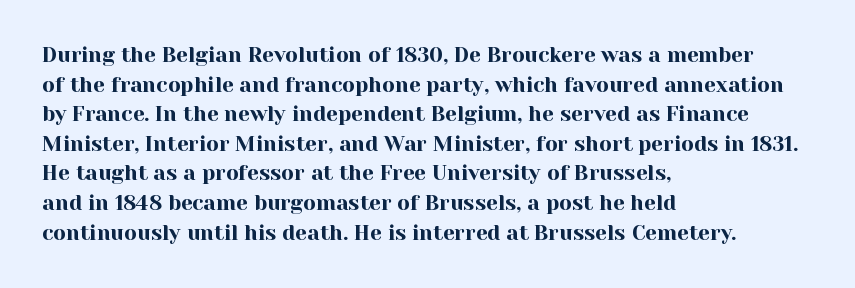
Q: Is the text italic (slanted)? A: No, it is upright.
Q: Is the text underlined? A: No.
Q: How is the paragraph aligned? A: Left-aligned.
Q: Is the spacing between letters normal or unusually wide? A: Normal.
Q: Is the spacing between lines tight, normal or loose? A: Normal.
